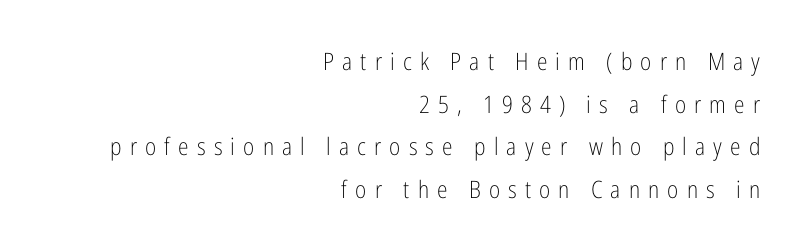
Q: Is the text bold? A: No.
Q: Is the text italic (slanted)? A: No, it is upright.
Q: Is the text underlined? A: No.
Q: How is the paragraph aligned? A: Right-aligned.
Q: Is the spacing between letters normal or unusually wide? A: Unusually wide.
